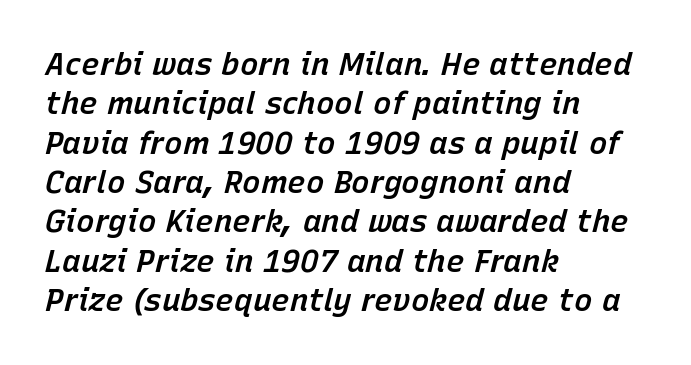
{"italic": "yes", "lean": "right", "slant_degrees": 15, "bold": "semi", "weight": "semibold", "width": "normal", "stroke_contrast": "low", "x_height": "medium", "monospaced": "no", "underline": "no", "align": "left", "line_spacing": "normal", "line_spacing_ratio": 1.27, "letter_spacing": "normal", "letter_spacing_em": 0.0, "glyph_px": 31}
